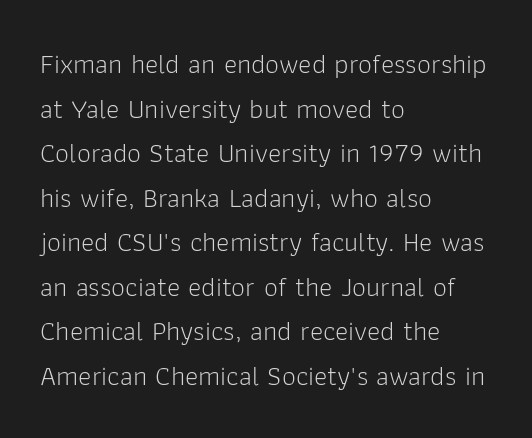
{"serif": "no", "italic": "no", "bold": "no", "weight": "light", "width": "normal", "stroke_contrast": "low", "x_height": "medium", "monospaced": "no", "underline": "no", "align": "left", "line_spacing": "normal", "line_spacing_ratio": 1.59, "letter_spacing": "normal", "letter_spacing_em": 0.0, "glyph_px": 28}
